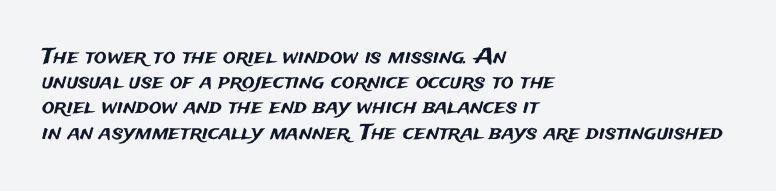
Q: Is the text italic (slanted)? A: Yes.
Q: Is the text underlined? A: No.
Q: How is the paragraph aligned? A: Left-aligned.
Q: Is the spacing between letters normal or unusually wide? A: Normal.
